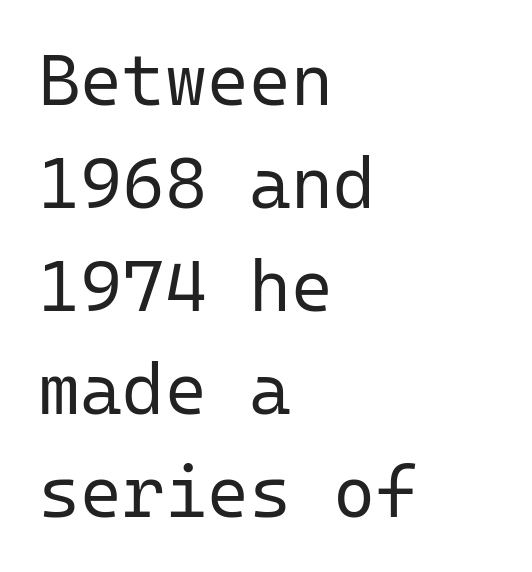
The image shows 72 px regular-weight sans-serif type, upright, monospaced; set left-aligned, normal line spacing (1.43x), normal letter spacing, not underlined; low stroke contrast and a medium x-height.
